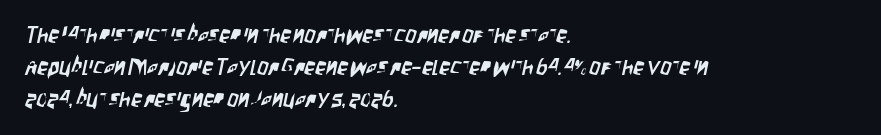
Q: Is the text underlined? A: No.
Q: How is the paragraph aligned? A: Left-aligned.
Q: Is the spacing between letters normal or unusually wide? A: Normal.
Q: Is the spacing between lines tight, normal or loose? A: Normal.
